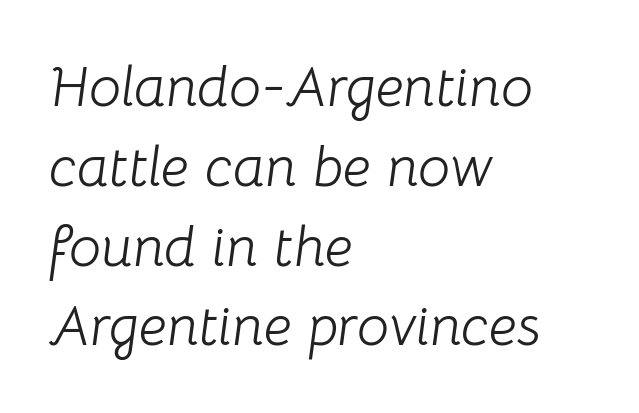
{"italic": "yes", "lean": "right", "slant_degrees": 8, "bold": "no", "weight": "light", "width": "normal", "stroke_contrast": "low", "x_height": "medium", "monospaced": "no", "underline": "no", "align": "left", "line_spacing": "normal", "line_spacing_ratio": 1.4, "letter_spacing": "normal", "letter_spacing_em": 0.0, "glyph_px": 57}
